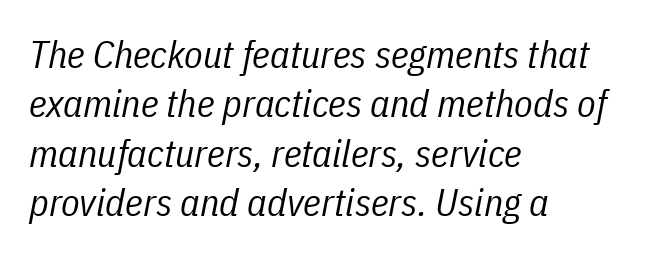
This block has exactly the height ordinary leading produces. The face used here has a pronounced slope to its letters. Students, note that the glyphs here touch the page at normal intervals. Looks like regular typesetting: each glyph gets only the width it needs. Rule under the text: the space is simply empty. Horizontally, the lines are justified to the leading edge only.
